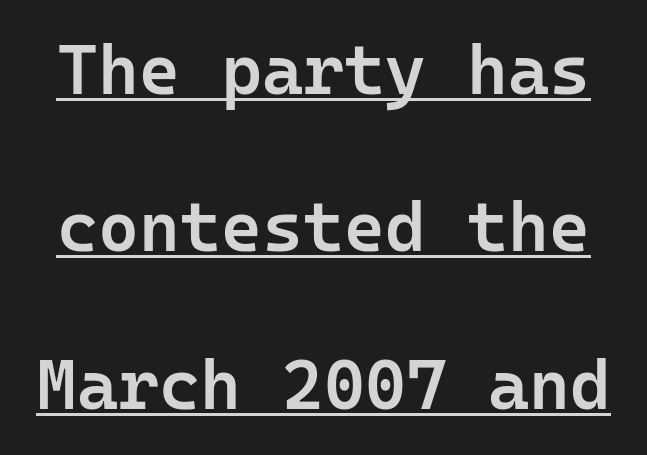
Each glyph is drawn with semibold strokes, heavier than normal yet not fully bold. Each letter, wide or thin by design, is forced into the same width here. If you drew a line through each stem, it would be perfectly vertical. I'd call this a sans setting — the letters go barefoot.
